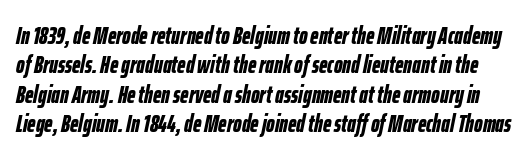
Q: Is the text bold? A: Yes.
Q: Is the text italic (slanted)? A: Yes, it leans right by about 12 degrees.
Q: Is the text underlined? A: No.
Q: Is the spacing between letters normal or unusually wide? A: Normal.
